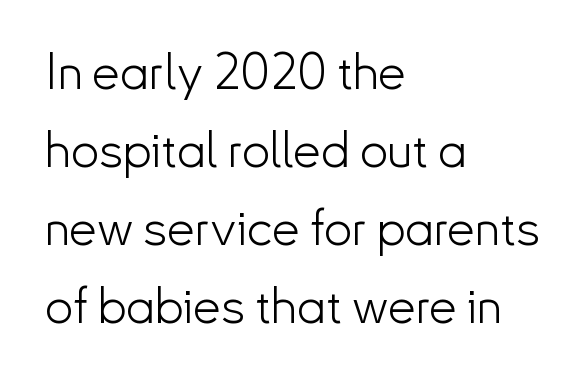
{"serif": "no", "italic": "no", "bold": "no", "weight": "light", "width": "normal", "stroke_contrast": "low", "x_height": "small", "monospaced": "no", "underline": "no", "align": "left", "line_spacing": "normal", "line_spacing_ratio": 1.56, "letter_spacing": "normal", "letter_spacing_em": 0.0, "glyph_px": 50}
